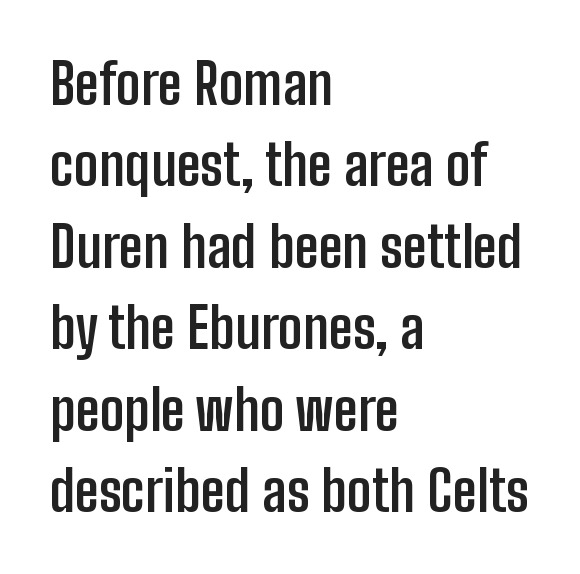
{"serif": "no", "italic": "no", "bold": "yes", "weight": "semibold", "width": "condensed", "stroke_contrast": "low", "x_height": "medium", "monospaced": "no", "underline": "no", "align": "left", "line_spacing": "normal", "line_spacing_ratio": 1.48, "letter_spacing": "normal", "letter_spacing_em": 0.0, "glyph_px": 55}
